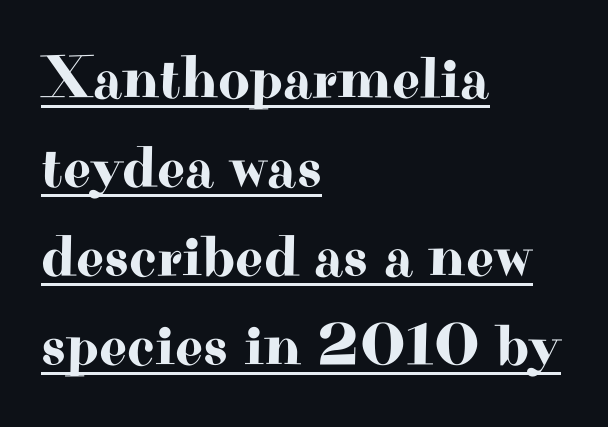
{"serif": "yes", "italic": "no", "width": "wide", "stroke_contrast": "high", "x_height": "small", "monospaced": "no", "underline": "yes", "align": "left", "line_spacing": "normal", "line_spacing_ratio": 1.46, "letter_spacing": "normal", "letter_spacing_em": 0.0, "glyph_px": 61}
